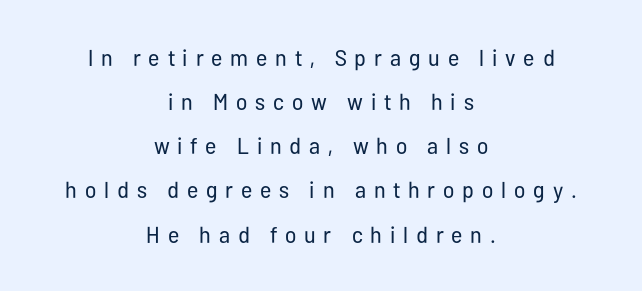
The image shows 23 px text type, upright; set centered, loose line spacing (1.92x), unusually wide letter spacing (+0.34 em), not underlined.
